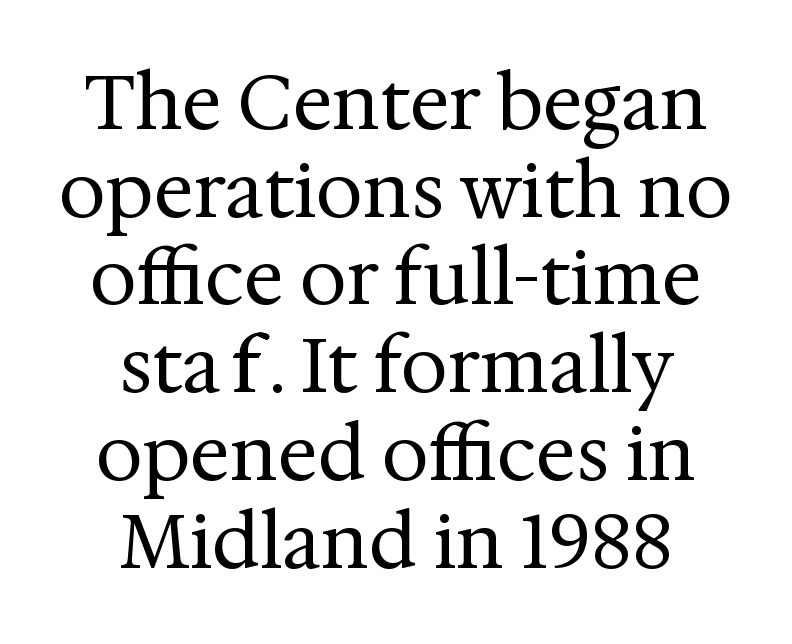
The image shows 75 px regular-weight serif type, upright; set centered, line spacing 1.17x, normal letter spacing, not underlined; medium stroke contrast and a medium x-height.
